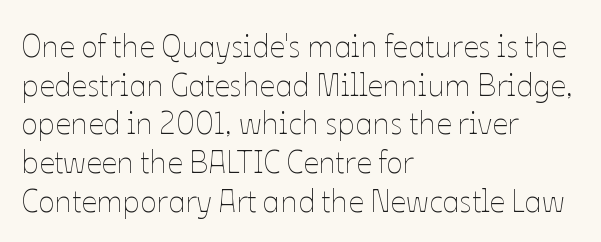
The type sits square on the baseline with zero lean. No extra tracking has been applied to these lines. Honestly, there is no underline to notice here at all. One glance says typical: line gaps are just what's usual.
